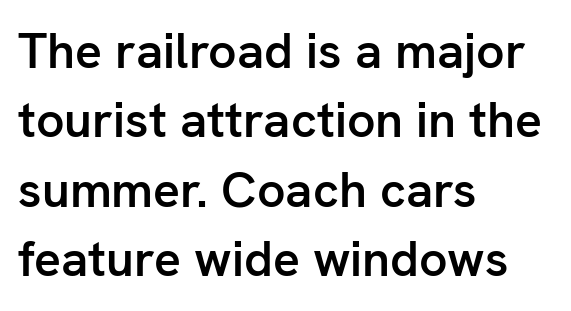
Q: Is the text bold? A: Semi-bold.
Q: Is the text italic (slanted)? A: No, it is upright.
Q: Is the typeface a serif or a sans-serif typeface? A: Sans-serif.
Q: Is the text underlined? A: No.
Q: How is the paragraph aligned? A: Left-aligned.
Q: Is the spacing between letters normal or unusually wide? A: Normal.
Q: Is the spacing between lines tight, normal or loose? A: Normal.
Q: Width (condensed, normal, or wide)? A: Normal.
Q: Stroke contrast? A: Low.
Q: x-height? A: Medium.
Q: Monospaced? A: No.
